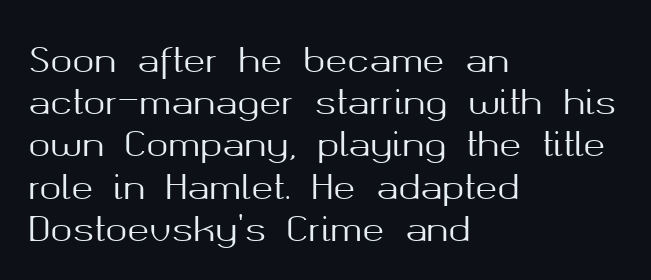
{"serif": "no", "italic": "no", "width": "normal", "stroke_contrast": "medium", "x_height": "medium", "monospaced": "no", "underline": "no", "align": "left", "line_spacing": "normal", "line_spacing_ratio": 1.28, "letter_spacing": "normal", "letter_spacing_em": 0.0, "glyph_px": 33}
